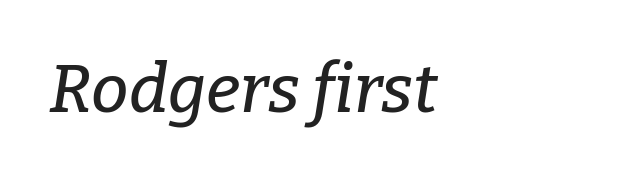
The image shows 67 px serif type, italic (leaning right); set left-aligned, normal letter spacing, not underlined; low stroke contrast and a medium x-height.
